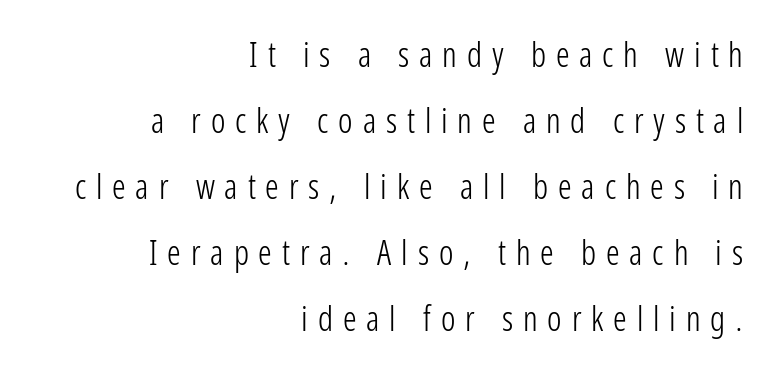
Q: Is the text bold? A: No.
Q: Is the text italic (slanted)? A: No, it is upright.
Q: Is the typeface a serif or a sans-serif typeface? A: Sans-serif.
Q: Is the text underlined? A: No.
Q: How is the paragraph aligned? A: Right-aligned.
Q: Is the spacing between letters normal or unusually wide? A: Unusually wide.
Q: Is the spacing between lines tight, normal or loose? A: Loose.
Q: Width (condensed, normal, or wide)? A: Condensed.
Q: Stroke contrast? A: Low.
Q: x-height? A: Medium.
Q: Monospaced? A: No.
